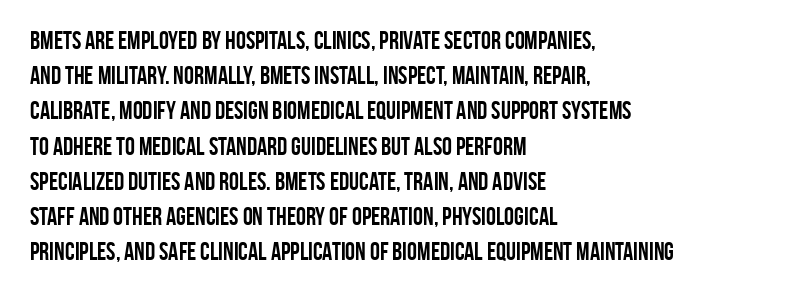
{"italic": "no", "bold": "yes", "underline": "no", "align": "left", "line_spacing": "normal", "line_spacing_ratio": 1.41, "letter_spacing": "normal", "letter_spacing_em": 0.0, "glyph_px": 25}
